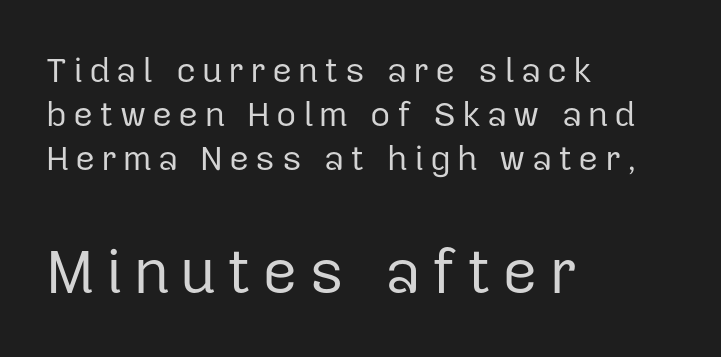
The image shows 62 px regular-weight sans-serif type, upright; set left-aligned, normal line spacing (1.26x), not underlined; the second (bottom) block is 1.77x larger; low stroke contrast and a medium x-height.
